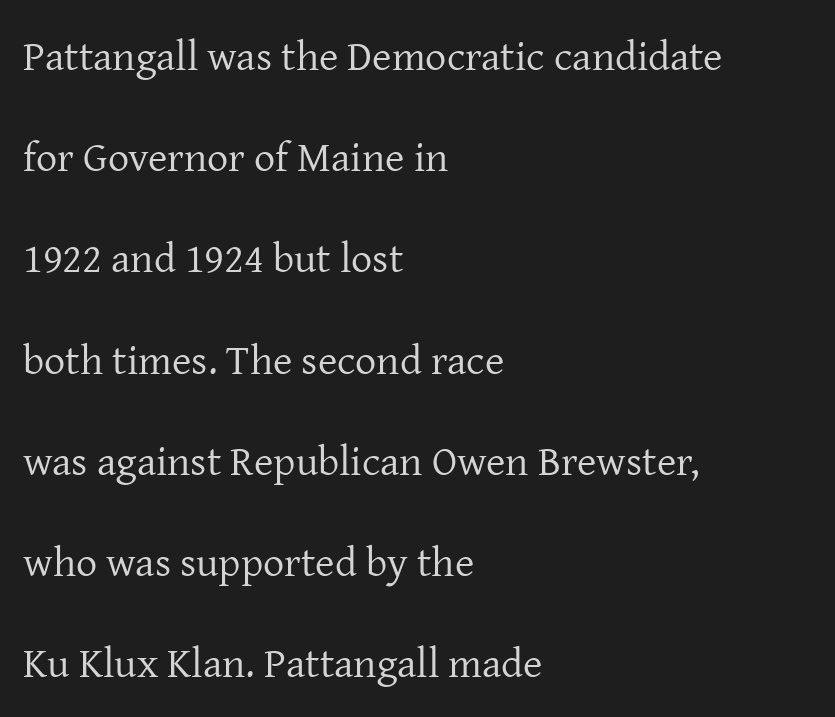
{"serif": "yes", "italic": "no", "bold": "no", "weight": "regular", "width": "normal", "stroke_contrast": "low", "x_height": "medium", "monospaced": "no", "underline": "no", "align": "left", "line_spacing": "loose", "line_spacing_ratio": 2.41, "letter_spacing": "normal", "letter_spacing_em": 0.0, "glyph_px": 42}
